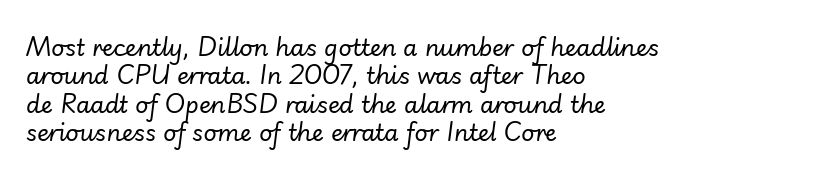
{"italic": "yes", "lean": "right", "slant_degrees": 7, "bold": "no", "underline": "no", "align": "left", "line_spacing_ratio": 1.23, "letter_spacing": "normal", "letter_spacing_em": 0.0, "glyph_px": 23}
